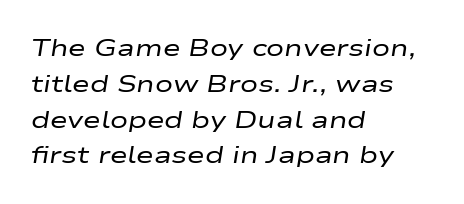
{"italic": "yes", "lean": "right", "slant_degrees": 9, "bold": "no", "underline": "no", "align": "left", "line_spacing": "normal", "line_spacing_ratio": 1.49, "letter_spacing": "normal", "letter_spacing_em": 0.0, "glyph_px": 24}
